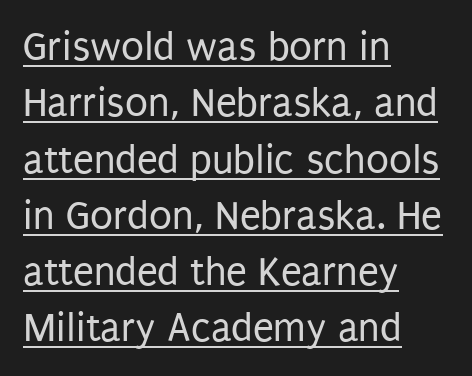
Q: Is the text bold? A: No.
Q: Is the text italic (slanted)? A: No, it is upright.
Q: Is the typeface a serif or a sans-serif typeface? A: Sans-serif.
Q: Is the text underlined? A: Yes.
Q: How is the paragraph aligned? A: Left-aligned.
Q: Is the spacing between letters normal or unusually wide? A: Normal.
Q: Is the spacing between lines tight, normal or loose? A: Normal.
Q: Width (condensed, normal, or wide)? A: Condensed.
Q: Stroke contrast? A: Low.
Q: x-height? A: Large.
Q: Monospaced? A: No.
